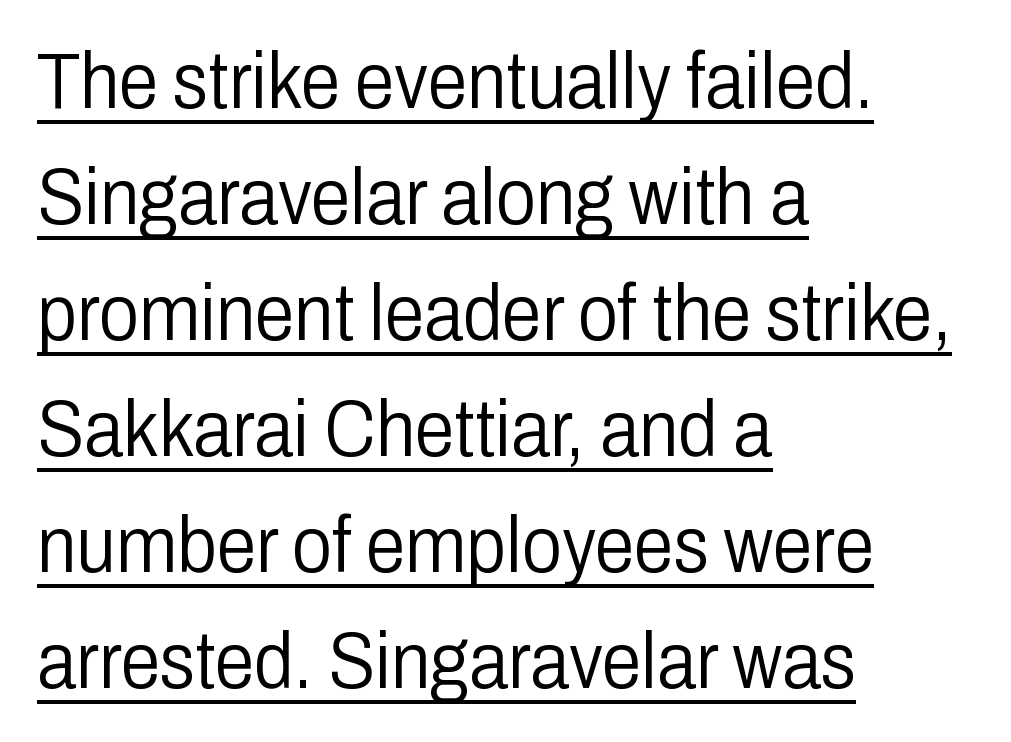
Q: Is the text bold? A: No.
Q: Is the text italic (slanted)? A: No, it is upright.
Q: Is the typeface a serif or a sans-serif typeface? A: Sans-serif.
Q: Is the text underlined? A: Yes.
Q: How is the paragraph aligned? A: Left-aligned.
Q: Is the spacing between letters normal or unusually wide? A: Normal.
Q: Is the spacing between lines tight, normal or loose? A: Normal.
Q: Width (condensed, normal, or wide)? A: Condensed.
Q: Stroke contrast? A: Low.
Q: x-height? A: Medium.
Q: Monospaced? A: No.
